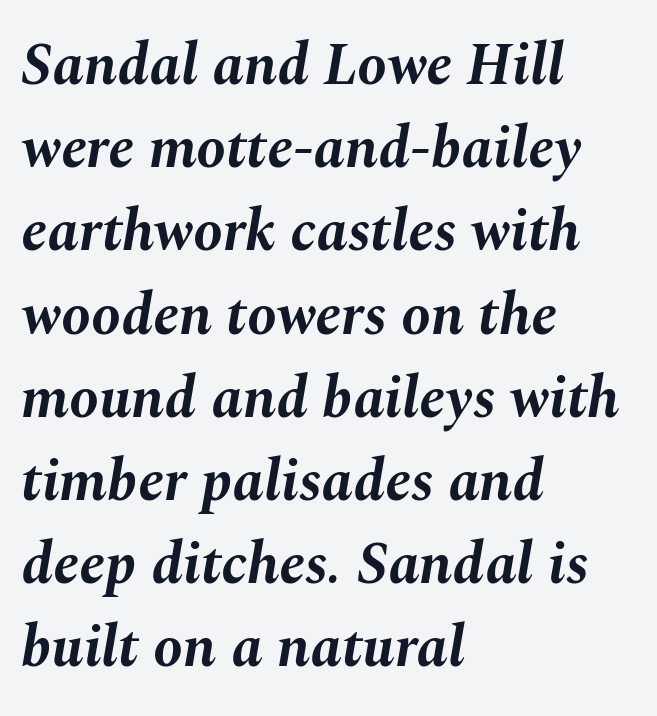
Q: Is the text bold? A: Yes.
Q: Is the text italic (slanted)? A: Yes, it leans right by about 10 degrees.
Q: Is the text underlined? A: No.
Q: How is the paragraph aligned? A: Left-aligned.
Q: Is the spacing between letters normal or unusually wide? A: Normal.
Q: Is the spacing between lines tight, normal or loose? A: Normal.
Q: Width (condensed, normal, or wide)? A: Normal.
Q: Stroke contrast? A: Medium.
Q: x-height? A: Medium.
Q: Monospaced? A: No.
